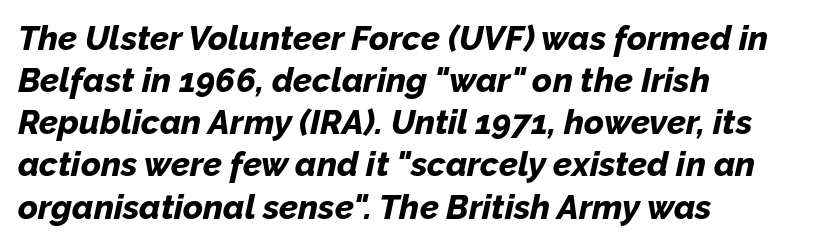
{"italic": "yes", "lean": "right", "slant_degrees": 12, "bold": "yes", "weight": "bold", "width": "normal", "stroke_contrast": "low", "x_height": "medium", "monospaced": "no", "underline": "no", "align": "left", "line_spacing_ratio": 1.24, "letter_spacing": "normal", "letter_spacing_em": 0.0, "glyph_px": 34}
